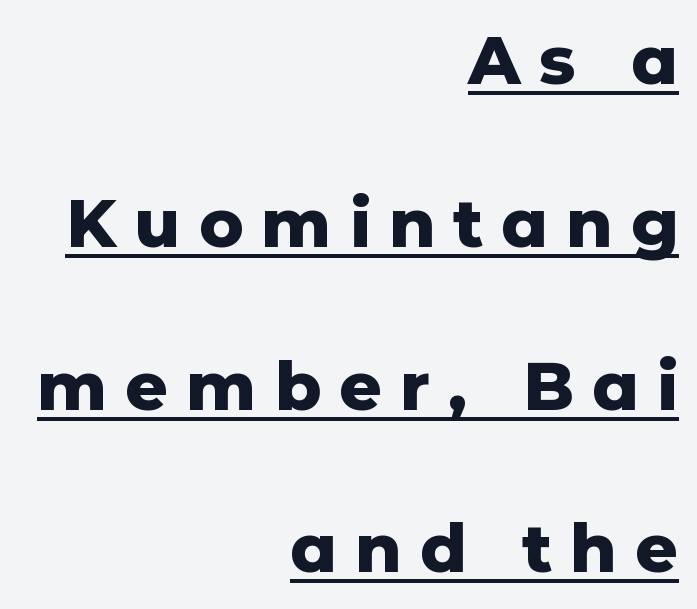
Q: Is the text bold? A: Yes.
Q: Is the text italic (slanted)? A: No, it is upright.
Q: Is the typeface a serif or a sans-serif typeface? A: Sans-serif.
Q: Is the text underlined? A: Yes.
Q: How is the paragraph aligned? A: Right-aligned.
Q: Is the spacing between letters normal or unusually wide? A: Unusually wide.
Q: Is the spacing between lines tight, normal or loose? A: Loose.
Q: Width (condensed, normal, or wide)? A: Normal.
Q: Stroke contrast? A: Low.
Q: x-height? A: Medium.
Q: Monospaced? A: No.
